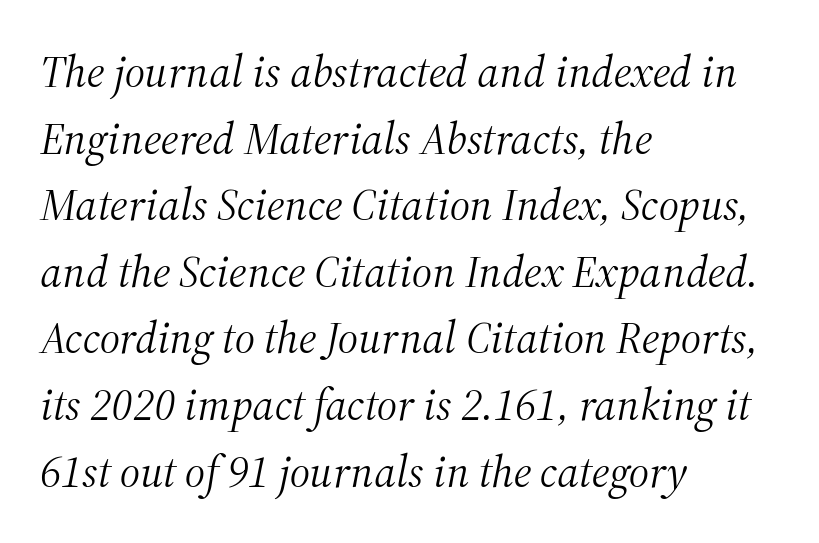
The image shows 45 px light serif type, italic (leaning right); set left-aligned, normal line spacing (1.48x), normal letter spacing, not underlined; medium stroke contrast and a medium x-height.
